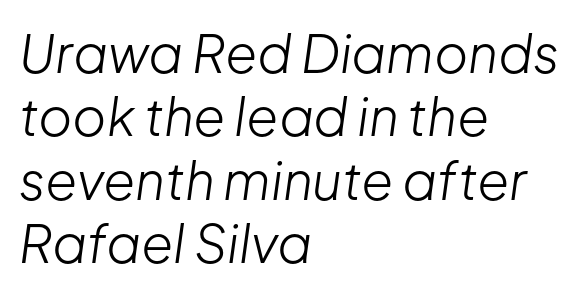
The image shows 52 px light type, italic (leaning right); set left-aligned, line spacing 1.22x, normal letter spacing, not underlined; low stroke contrast and a medium x-height.
